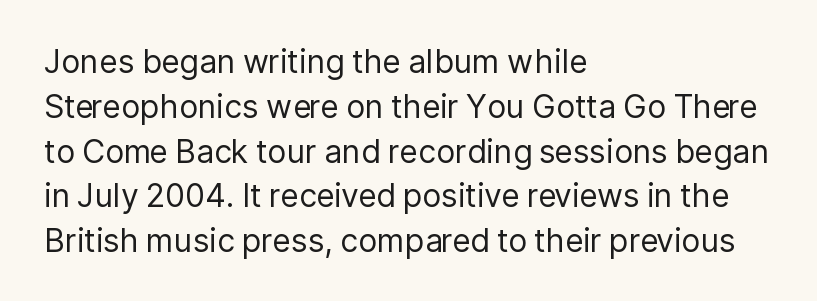
{"serif": "no", "italic": "no", "bold": "no", "weight": "regular", "width": "normal", "stroke_contrast": "low", "x_height": "medium", "monospaced": "no", "underline": "no", "align": "left", "line_spacing": "normal", "line_spacing_ratio": 1.4, "letter_spacing": "normal", "letter_spacing_em": 0.0, "glyph_px": 32}
